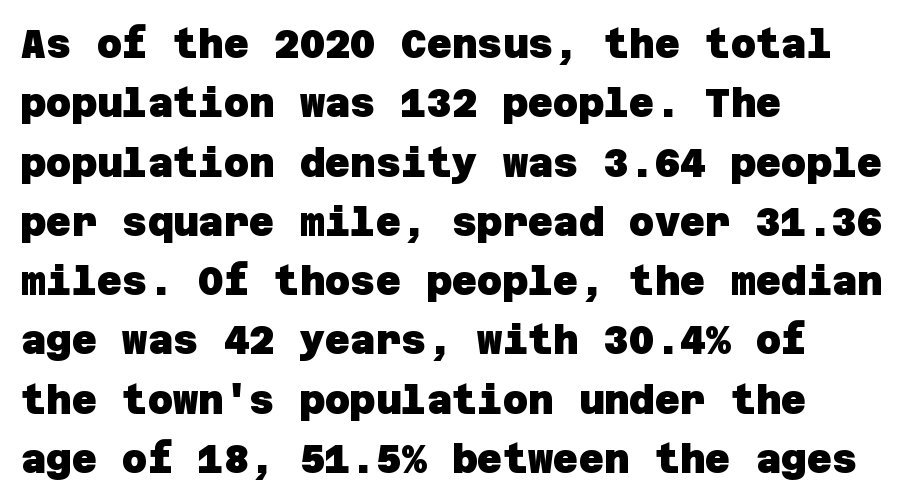
A classic flush-left, rag-right setting is used for this passage. Check under the words: just untouched page. The face used here is rendered with its standard letterfit. Summary of weight: heavy, a full bold. How would I describe the line gaps? Plain and ordinary.
